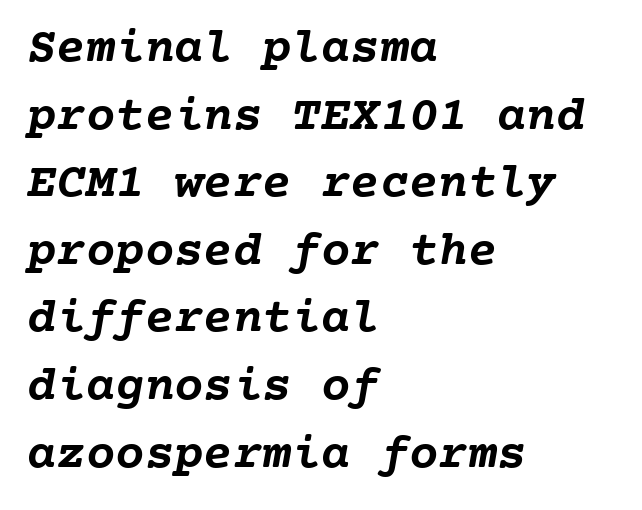
The image shows 49 px semibold type, monospaced; set left-aligned, normal line spacing (1.38x), normal letter spacing, not underlined; low stroke contrast and a medium x-height.
